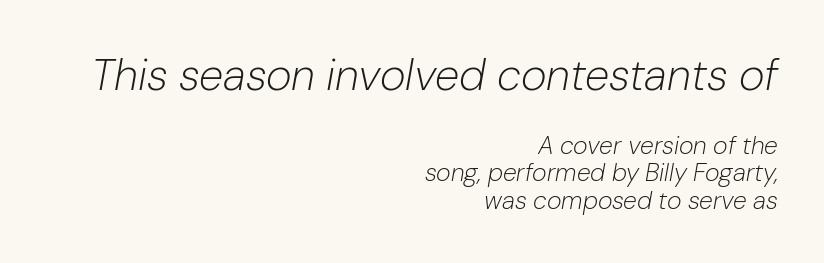
{"italic": "yes", "lean": "right", "slant_degrees": 10, "bold": "no", "weight": "light", "width": "normal", "stroke_contrast": "low", "x_height": "medium", "monospaced": "no", "underline": "no", "align": "right", "line_spacing": "tight", "line_spacing_ratio": 1.09, "letter_spacing": "normal", "letter_spacing_em": 0.0, "larger_block": "first", "size_ratio": 1.76, "glyph_px": 44}
